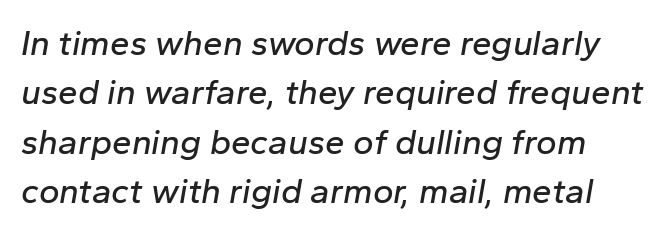
{"italic": "yes", "lean": "right", "slant_degrees": 10, "width": "normal", "stroke_contrast": "low", "x_height": "medium", "monospaced": "no", "underline": "no", "line_spacing": "normal", "line_spacing_ratio": 1.41, "letter_spacing": "normal", "letter_spacing_em": 0.0, "glyph_px": 35}
